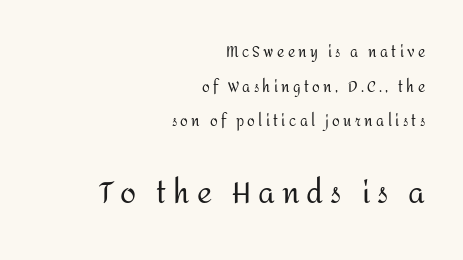
The zone under the glyphs is completely vacant. Heft: none added — not bold. The letters advance in unequal steps, a hallmark of proportional type. This sample trades compactness for vertical openness between lines.
